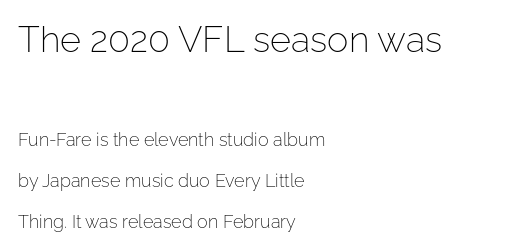
Q: Is the text bold? A: No.
Q: Is the text italic (slanted)? A: No, it is upright.
Q: Is the typeface a serif or a sans-serif typeface? A: Sans-serif.
Q: Is the text underlined? A: No.
Q: How is the paragraph aligned? A: Left-aligned.
Q: Is the spacing between letters normal or unusually wide? A: Normal.
Q: Is the spacing between lines tight, normal or loose? A: Loose.
Q: Which block of text is set in a larger size, the first (top) or the second (bottom)? A: The first (top) one.
Q: Width (condensed, normal, or wide)? A: Normal.
Q: Stroke contrast? A: Low.
Q: x-height? A: Medium.
Q: Monospaced? A: No.
